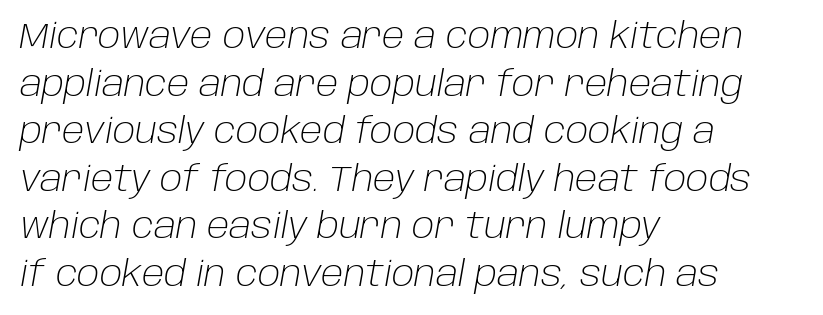
Q: Is the text bold? A: No.
Q: Is the text italic (slanted)? A: Yes, it leans right by about 10 degrees.
Q: Is the text underlined? A: No.
Q: How is the paragraph aligned? A: Left-aligned.
Q: Is the spacing between letters normal or unusually wide? A: Normal.
Q: Is the spacing between lines tight, normal or loose? A: Normal.
Q: Width (condensed, normal, or wide)? A: Normal.
Q: Stroke contrast? A: Low.
Q: x-height? A: Large.
Q: Monospaced? A: No.
